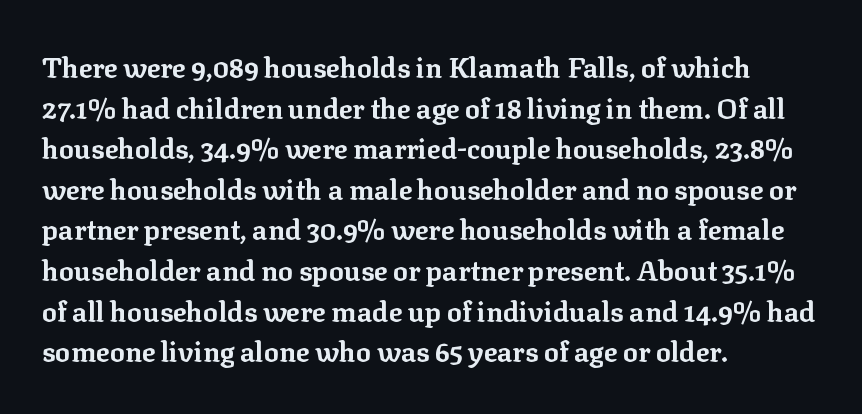
The zone under the glyphs is completely vacant. You could call the tracking neutral — neither tight nor loose. Typographically, this falls in the serif category. Regular leading. This is the regular roman posture of the typeface. Typographic density is high because the face is bold.
